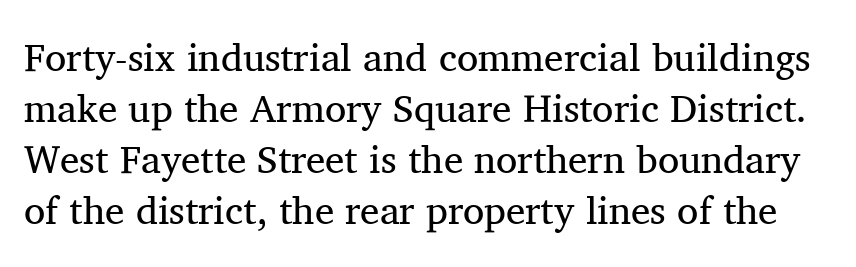
{"serif": "yes", "italic": "no", "bold": "no", "weight": "regular", "width": "normal", "stroke_contrast": "medium", "x_height": "medium", "monospaced": "no", "underline": "no", "line_spacing": "normal", "line_spacing_ratio": 1.31, "letter_spacing": "normal", "letter_spacing_em": 0.0, "glyph_px": 39}
